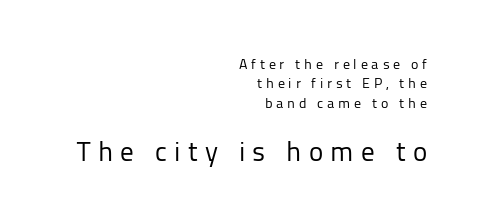
The face used here appears at its bigger size in the lower chunk. Regarding leading, the lines here are spaced in the standard way. Someone cranked the tracking dial way up on this one. Notice how the passage keeps a crisp vertical edge on the right only. Has an underline been added? It has not. This is roman type, the default non-slanted kind.
